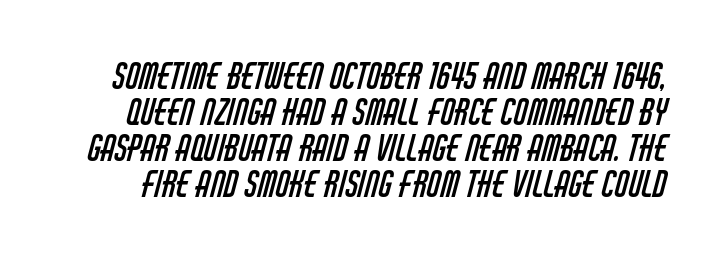
The image shows 35 px regular-weight, condensed sans-serif type; set tight line spacing (1.03x), normal letter spacing, not underlined; low stroke contrast and a large x-height.
